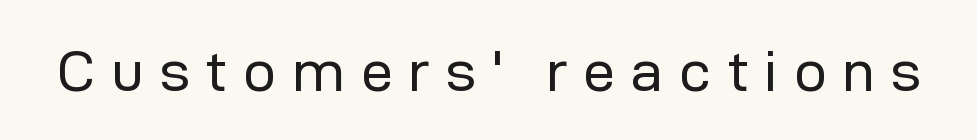
Is this a fixed-width face? No — the glyphs have proportional, varying widths. Tall strokes in this sample are plumb rather than angled. These glyphs show unthickened strokes, regular width or finer. Is this a sans? Yes — the strokes have no serifs. Type without underlining.
